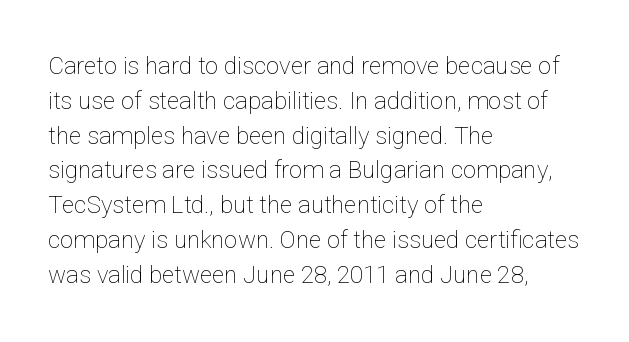
Q: Is the text bold? A: No.
Q: Is the text italic (slanted)? A: No, it is upright.
Q: Is the text underlined? A: No.
Q: How is the paragraph aligned? A: Left-aligned.
Q: Is the spacing between letters normal or unusually wide? A: Normal.
Q: Is the spacing between lines tight, normal or loose? A: Normal.
